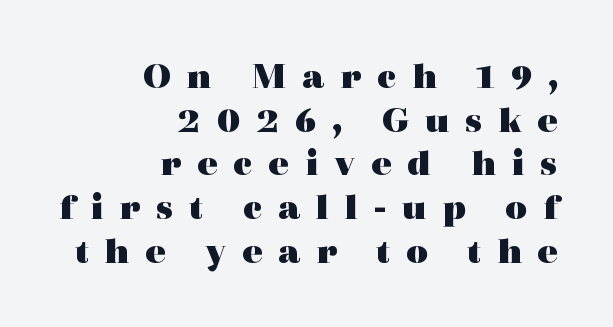
Students, observe: this is what under-led, compact text looks like. The rendering inserts visible extra space after every character. Compared with an ordinary text face, these strokes are far heavier — a full bold. Alignment: flush right. The baseline area is clear. These lines are rendered in a variable-pitch font.
